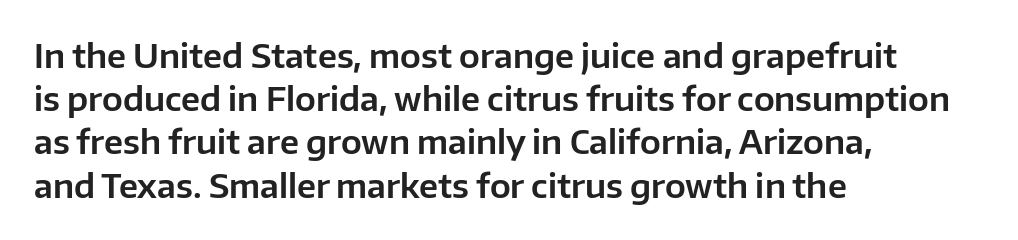
No feet cap the strokes, marking this as sans-serif type. These lines stack with their left ends in a neat column. The lettering holds an erect, upright posture throughout. Think of a printed novel: that variable character pitch is what you see here. The lines sit at an ordinary, default distance from one another. Standard letterfit; no display-style spreading of the glyphs.
